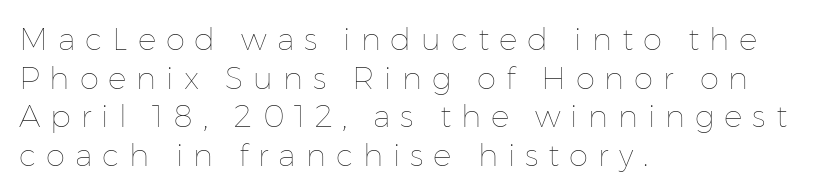
Q: Is the text bold? A: No.
Q: Is the text italic (slanted)? A: No, it is upright.
Q: Is the text underlined? A: No.
Q: How is the paragraph aligned? A: Left-aligned.
Q: Is the spacing between letters normal or unusually wide? A: Unusually wide.
Q: Is the spacing between lines tight, normal or loose? A: Normal.
Q: Width (condensed, normal, or wide)? A: Normal.
Q: Stroke contrast? A: Low.
Q: x-height? A: Medium.
Q: Monospaced? A: No.
